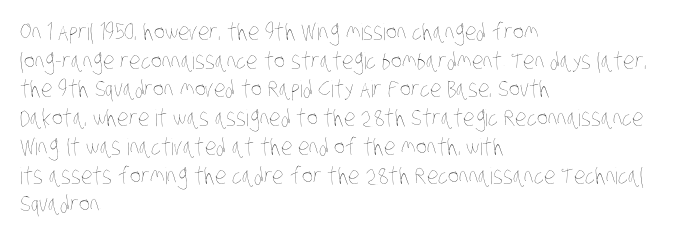
{"bold": "no", "underline": "no", "align": "left", "line_spacing": "normal", "line_spacing_ratio": 1.25, "letter_spacing": "normal", "letter_spacing_em": 0.0, "glyph_px": 23}
